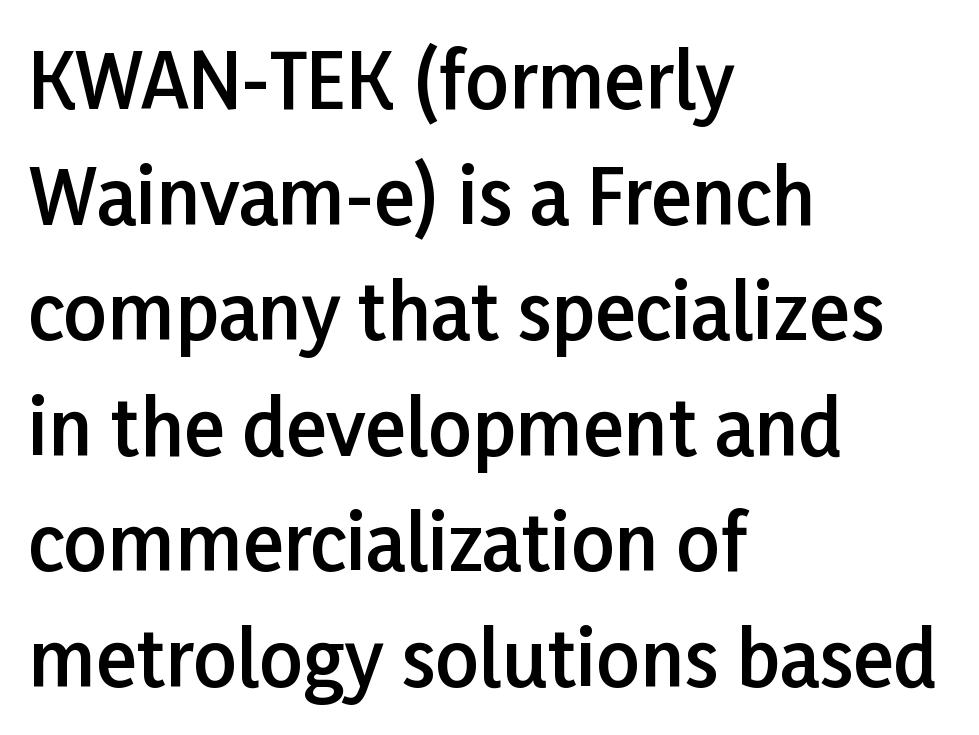
A bare baseline throughout the passage. Nothing unusual about the tracking: characters are spaced as the font intends. Is this a fixed-width face? No — the glyphs have proportional, varying widths. A typesetter would mark this as roman, not italic. Nope, no serifs anywhere on these letters. Teacher's note: observe the even left margin — that is flush-left alignment.
